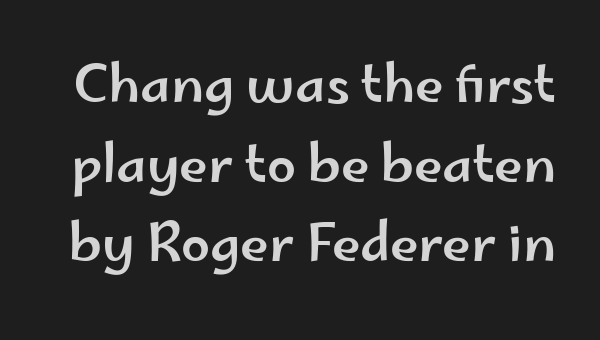
The image shows 52 px wide sans-serif type, upright; set normal line spacing (1.53x), normal letter spacing, not underlined; low stroke contrast and a small x-height.
